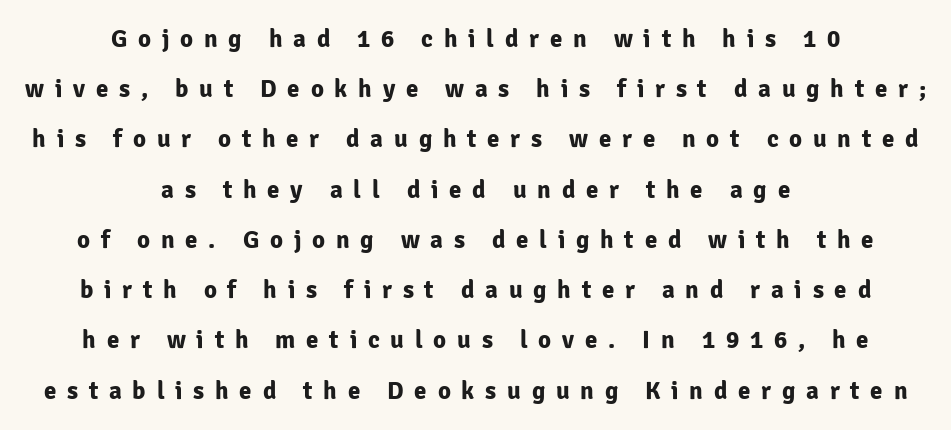
{"italic": "no", "bold": "yes", "underline": "no", "align": "center", "line_spacing": "loose", "line_spacing_ratio": 2.01, "letter_spacing": "wide", "letter_spacing_em": 0.43, "glyph_px": 25}
